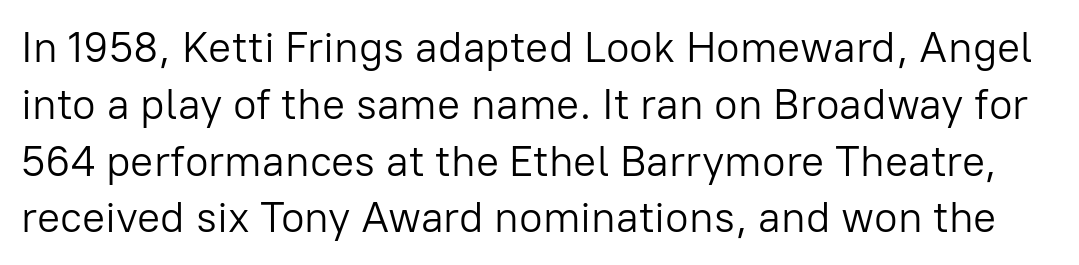
{"serif": "no", "italic": "no", "bold": "no", "weight": "light", "width": "normal", "stroke_contrast": "low", "x_height": "medium", "monospaced": "no", "underline": "no", "line_spacing": "normal", "line_spacing_ratio": 1.32, "letter_spacing": "normal", "letter_spacing_em": 0.0, "glyph_px": 43}
